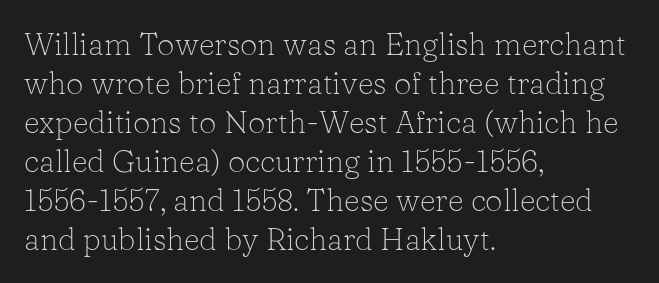
Letter spacing: default. Stems here are at most as thick as an everyday book face. Ordinary non-slanted type is in use. Normally led — the rows are evenly, conventionally spaced. Has an underline been added? It has not.
